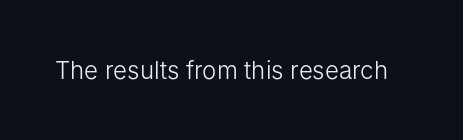
{"italic": "no", "bold": "no", "underline": "no", "letter_spacing": "normal", "letter_spacing_em": 0.0, "glyph_px": 24}
